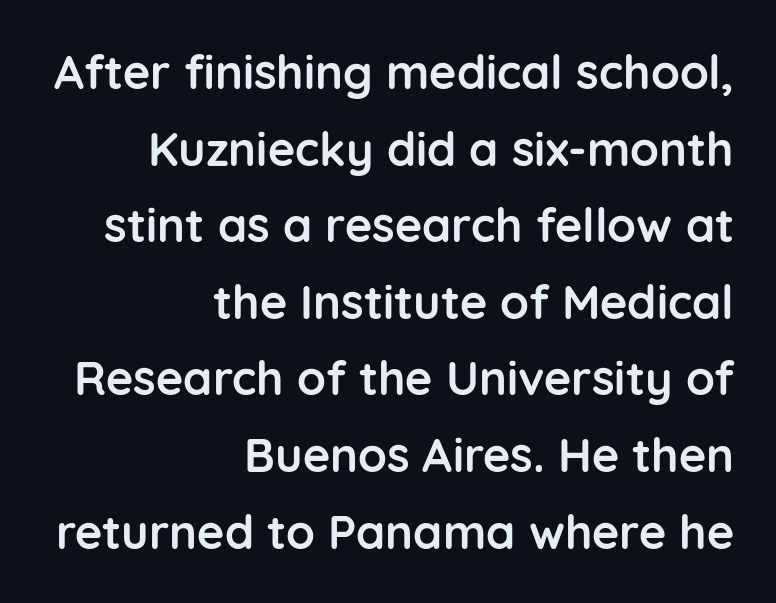
The typesetting leans heavy: a genuine bold. Character widths vary here, with narrow letters taking less room than wide ones. Casual observation: everything's shoved over to the right. Interline gaps are of average width in this sample. These lines keep a tight, regular rhythm from letter to letter. This sample uses an upright cut, with every glyph sitting square on the baseline.
